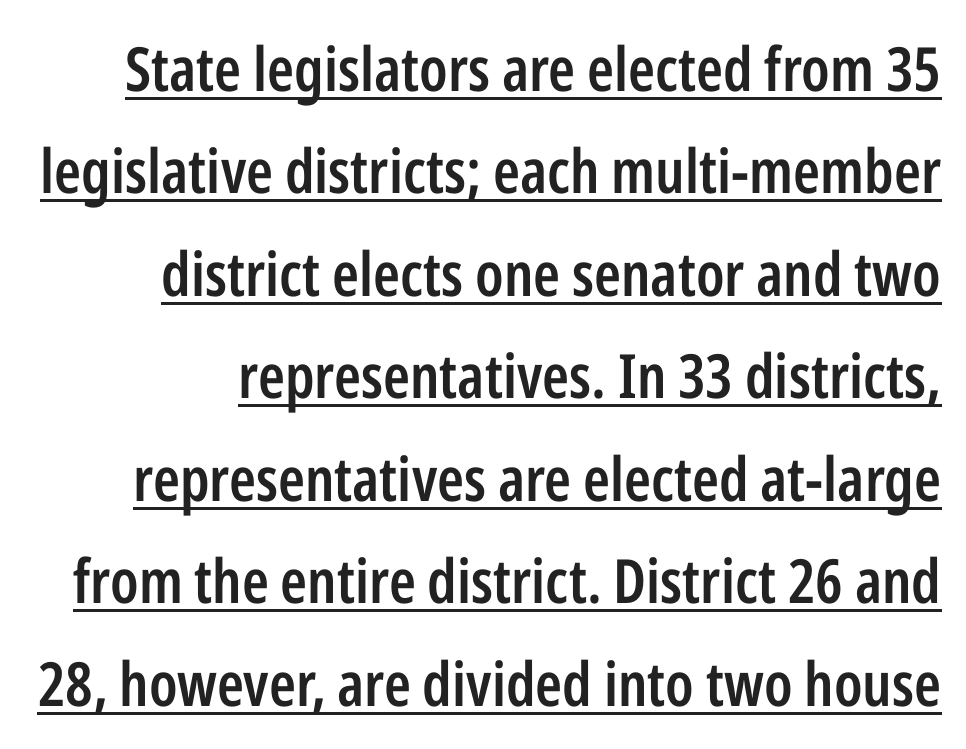
Q: Is the text bold? A: Semi-bold.
Q: Is the text italic (slanted)? A: No, it is upright.
Q: Is the typeface a serif or a sans-serif typeface? A: Sans-serif.
Q: Is the text underlined? A: Yes.
Q: Is the spacing between letters normal or unusually wide? A: Normal.
Q: Is the spacing between lines tight, normal or loose? A: Normal.
Q: Width (condensed, normal, or wide)? A: Condensed.
Q: Stroke contrast? A: Low.
Q: x-height? A: Medium.
Q: Monospaced? A: No.
